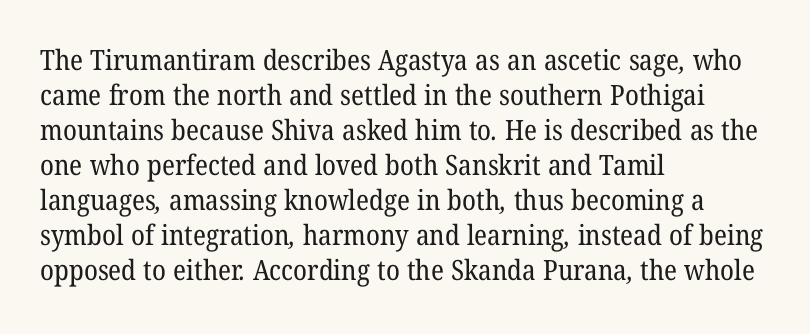
The image shows 28 px regular-weight serif type; set left-aligned, normal line spacing (1.25x), normal letter spacing, not underlined; low stroke contrast and a medium x-height.
